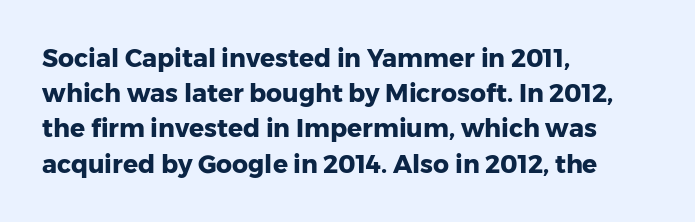
Here the glyphs are tracked normally, forming tight word shapes. Posture: upright roman. Plain, unruled lines of type. Leading matches the norm, producing a regular column.
